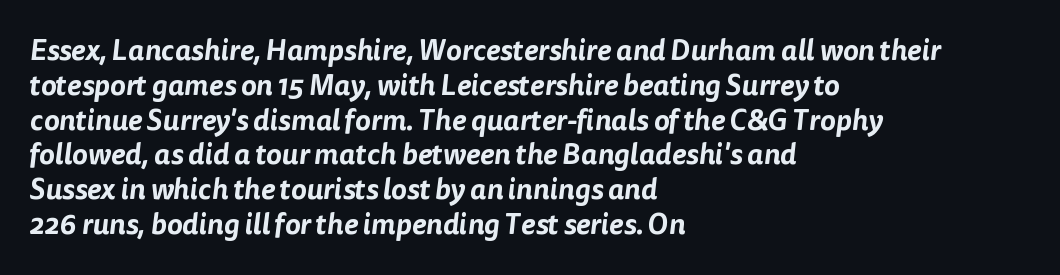
This rendering uses left alignment, leaving the right contour irregular. A typesetter would label this face a sans. Beneath every word, the page is bare. Spacing between characters is what you'd get straight out of the box.
